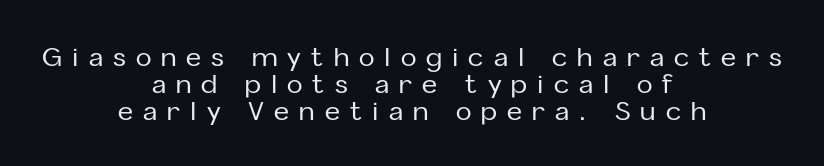
{"italic": "no", "underline": "no", "align": "center", "line_spacing": "tight", "line_spacing_ratio": 1.04, "letter_spacing": "wide", "letter_spacing_em": 0.39, "glyph_px": 26}
